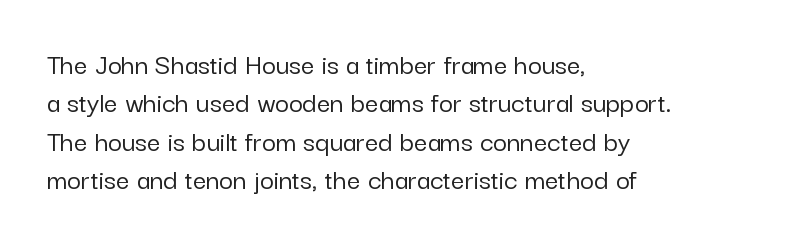
{"serif": "no", "italic": "no", "width": "normal", "stroke_contrast": "low", "x_height": "medium", "monospaced": "no", "underline": "no", "align": "left", "line_spacing": "normal", "line_spacing_ratio": 1.28, "letter_spacing": "normal", "letter_spacing_em": 0.0, "glyph_px": 30}
